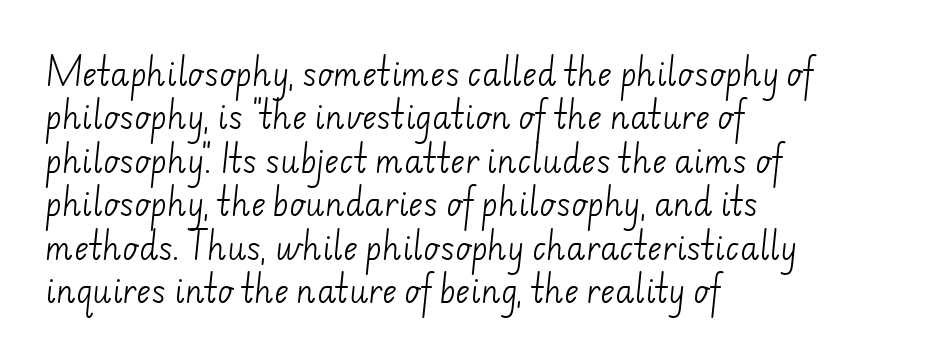
The letters sit at their default tracking, neither squeezed nor spread. Quick note: underline off. One-word summary of the alignment: left. Each letter's strokes conclude bluntly, with no projecting serifs. The characters are drawn with everyday or finer stroke widths.
